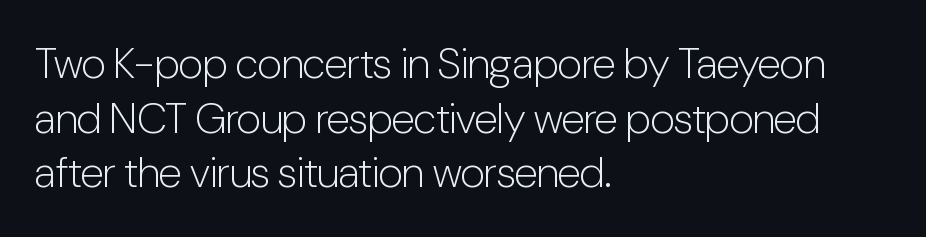
Note the varied advance widths — an 'i' is clearly narrower than an 'm'. The passage shown has conventional tracking throughout. Alignment: flush left. Descenders are the only things crossing below the line. Heaviness? Minimal to ordinary, like unemphasized prose. Examine the stroke ends and you'll find no serifs.
